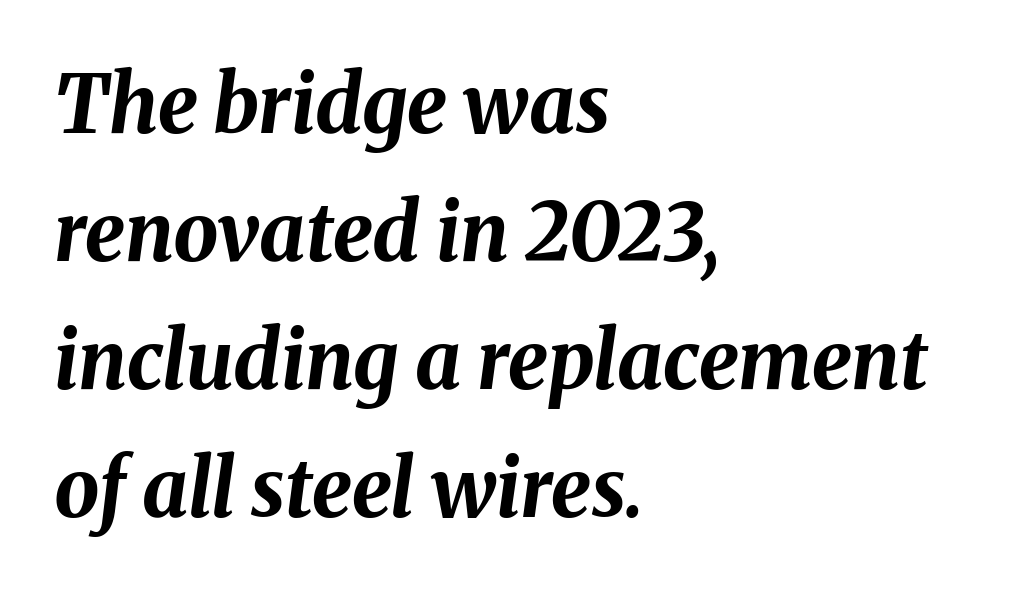
Q: Is the text bold? A: Yes.
Q: Is the text italic (slanted)? A: Yes, it leans right by about 8 degrees.
Q: Is the text underlined? A: No.
Q: How is the paragraph aligned? A: Left-aligned.
Q: Is the spacing between letters normal or unusually wide? A: Normal.
Q: Is the spacing between lines tight, normal or loose? A: Normal.
Q: Width (condensed, normal, or wide)? A: Normal.
Q: Stroke contrast? A: Medium.
Q: x-height? A: Medium.
Q: Monospaced? A: No.
